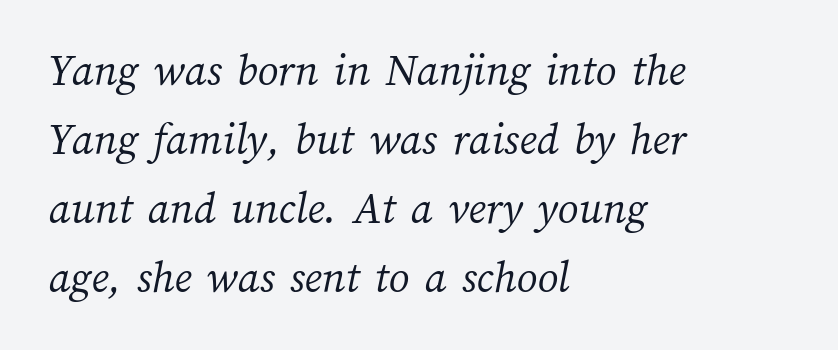
The image shows 46 px light type; set left-aligned, normal line spacing (1.5x), normal letter spacing, not underlined; medium stroke contrast and a medium x-height.
